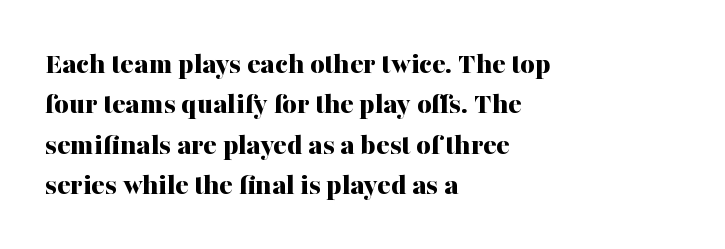
{"serif": "yes", "italic": "no", "bold": "yes", "weight": "bold", "width": "normal", "stroke_contrast": "medium", "x_height": "medium", "monospaced": "no", "underline": "no", "align": "left", "line_spacing": "normal", "line_spacing_ratio": 1.3, "letter_spacing": "normal", "letter_spacing_em": 0.0, "glyph_px": 31}
